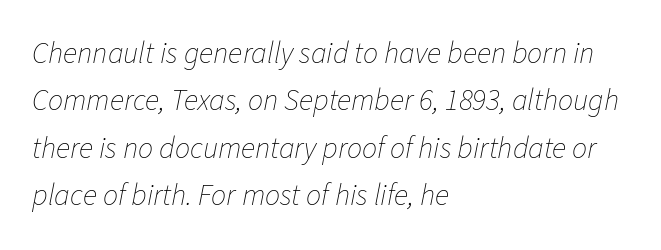
{"italic": "yes", "lean": "right", "slant_degrees": 11, "bold": "no", "weight": "thin", "width": "normal", "stroke_contrast": "low", "x_height": "medium", "monospaced": "no", "underline": "no", "align": "left", "line_spacing": "normal", "line_spacing_ratio": 1.58, "letter_spacing": "normal", "letter_spacing_em": 0.0, "glyph_px": 30}
